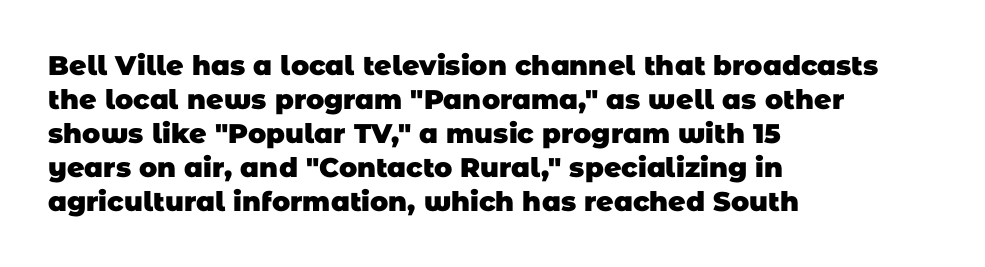
The gap between lines stays unmarked. Is the block centered? No — it sits flush against the left margin. Between one letter and the next there's only the usual sliver of space. The passage shown stacks its lines at a standard gap.
